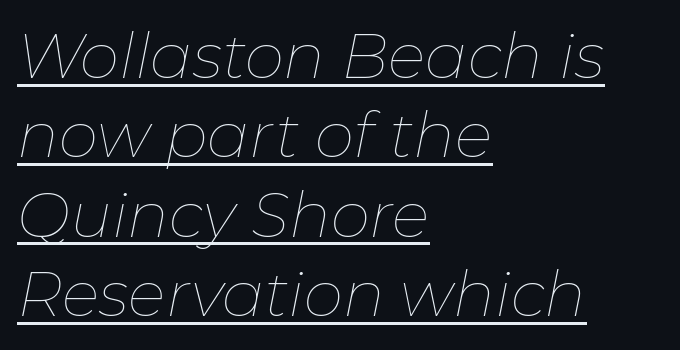
{"italic": "yes", "lean": "right", "slant_degrees": 11, "bold": "no", "weight": "thin", "width": "normal", "stroke_contrast": "low", "x_height": "medium", "monospaced": "no", "underline": "yes", "align": "left", "line_spacing": "normal", "line_spacing_ratio": 1.26, "letter_spacing": "normal", "letter_spacing_em": 0.0, "glyph_px": 63}
